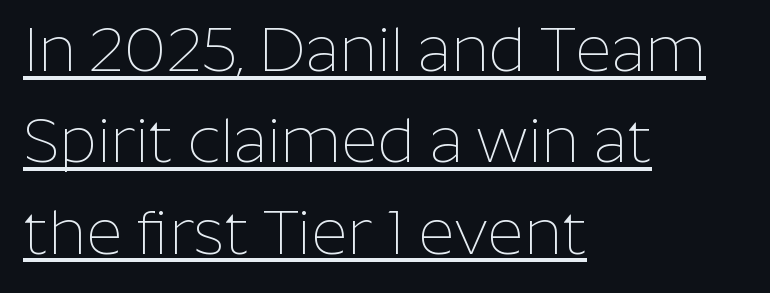
Somebody hit Ctrl+U on this one — the words are underlined. Ascenders rise straight up at ninety degrees. The rendering uses natural spacing where letterforms have individual widths. Where is the straight margin? On the left.
